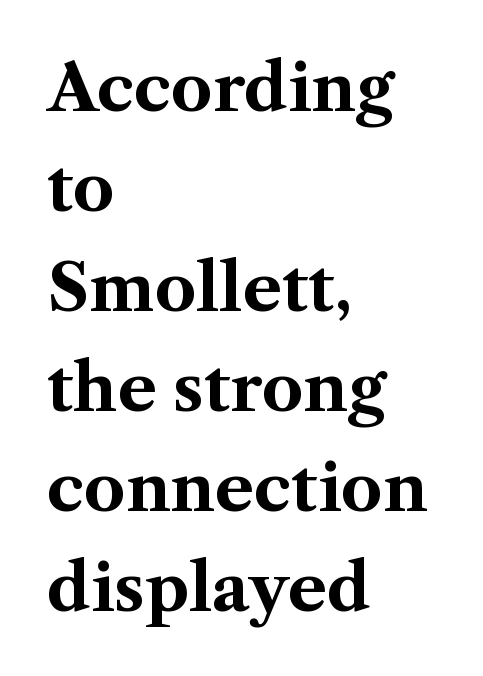
The image shows 65 px bold serif type, upright; set left-aligned, normal line spacing (1.54x), normal letter spacing, not underlined; medium stroke contrast and a medium x-height.
